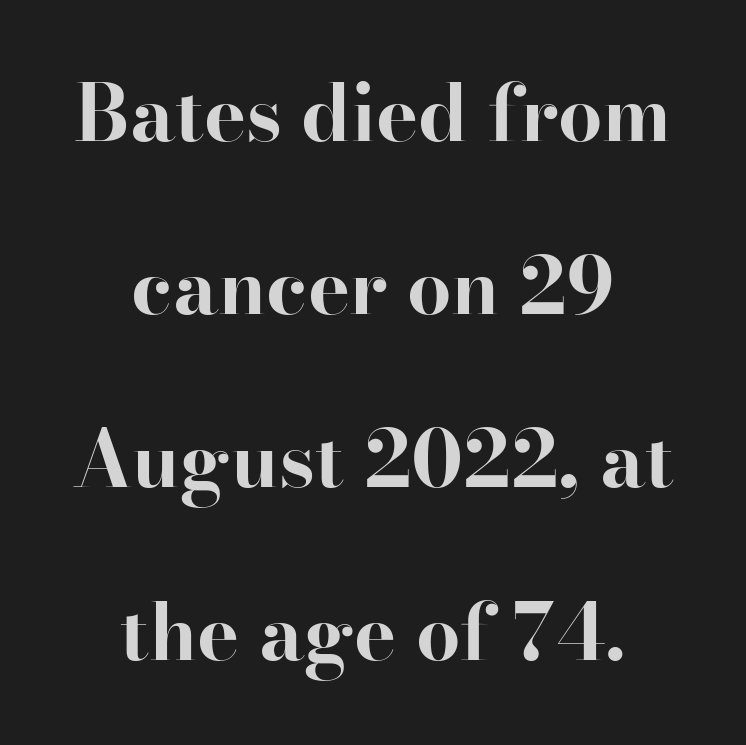
Q: Is the text bold? A: Yes.
Q: Is the text italic (slanted)? A: No, it is upright.
Q: Is the typeface a serif or a sans-serif typeface? A: Serif.
Q: Is the text underlined? A: No.
Q: How is the paragraph aligned? A: Centered.
Q: Is the spacing between letters normal or unusually wide? A: Normal.
Q: Is the spacing between lines tight, normal or loose? A: Loose.
Q: Width (condensed, normal, or wide)? A: Normal.
Q: Stroke contrast? A: High.
Q: x-height? A: Small.
Q: Monospaced? A: No.
